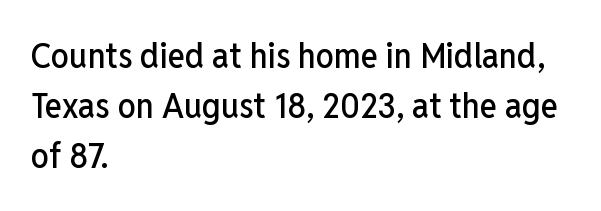
The image shows 36 px condensed sans-serif type, upright; set left-aligned, normal line spacing (1.39x), normal letter spacing, not underlined; low stroke contrast and a medium x-height.
